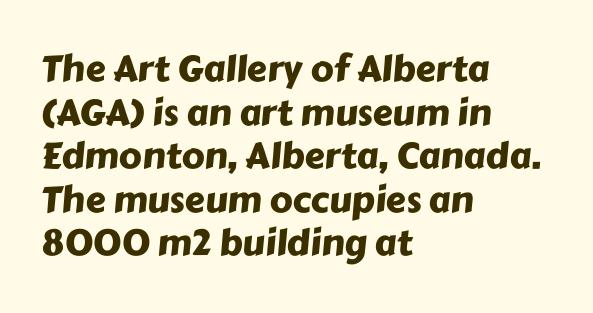
{"serif": "no", "width": "normal", "stroke_contrast": "low", "x_height": "medium", "monospaced": "no", "underline": "no", "align": "left", "line_spacing_ratio": 1.21, "letter_spacing": "normal", "letter_spacing_em": 0.0, "glyph_px": 36}
